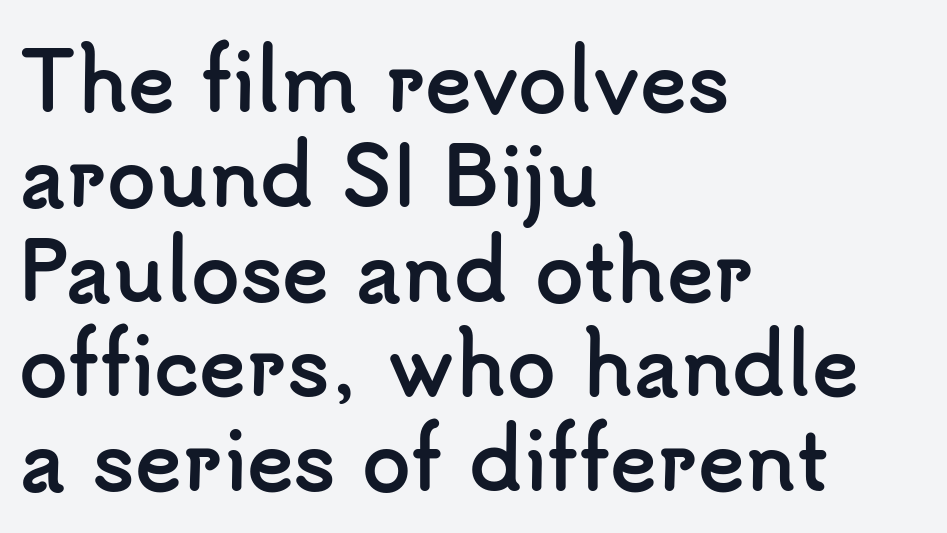
The image shows 79 px semibold sans-serif type, upright; set left-aligned, line spacing 1.2x, normal letter spacing, not underlined; low stroke contrast and a small x-height.
